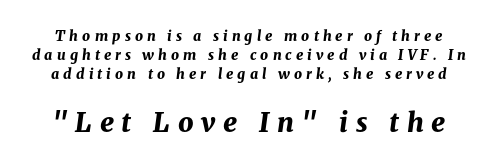
{"italic": "yes", "lean": "right", "slant_degrees": 8, "bold": "yes", "underline": "no", "line_spacing": "normal", "line_spacing_ratio": 1.35, "letter_spacing": "wide", "letter_spacing_em": 0.29, "larger_block": "second", "size_ratio": 1.93, "glyph_px": 27}
